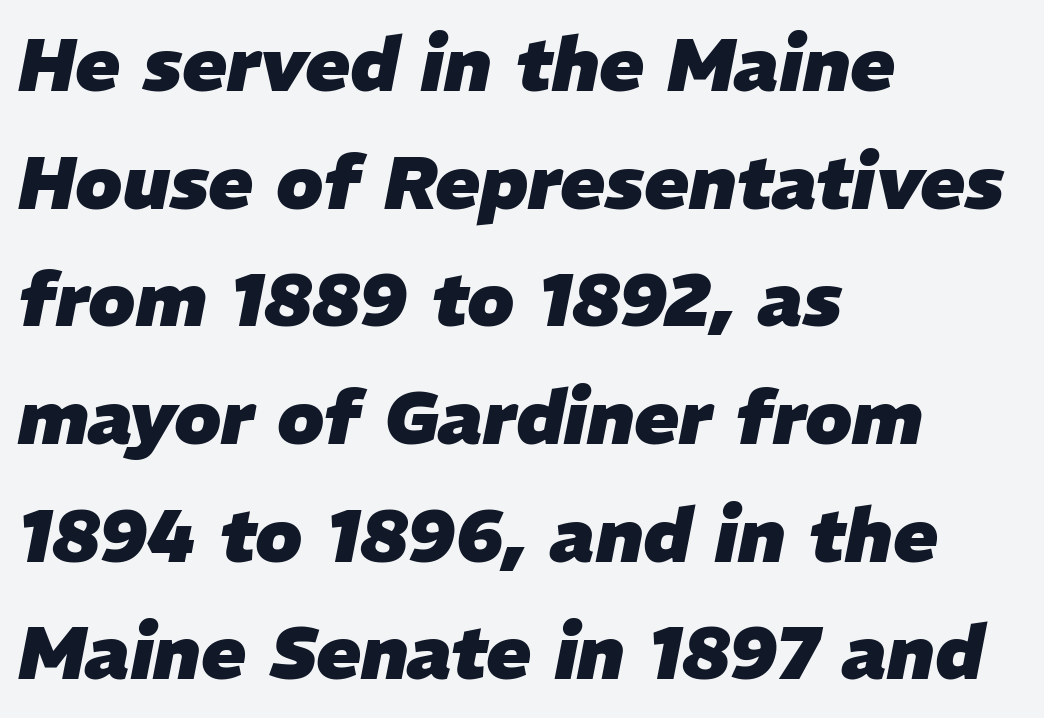
The image shows 74 px heavy type, italic (leaning right); set left-aligned, normal line spacing (1.59x), normal letter spacing, not underlined; low stroke contrast and a medium x-height.
